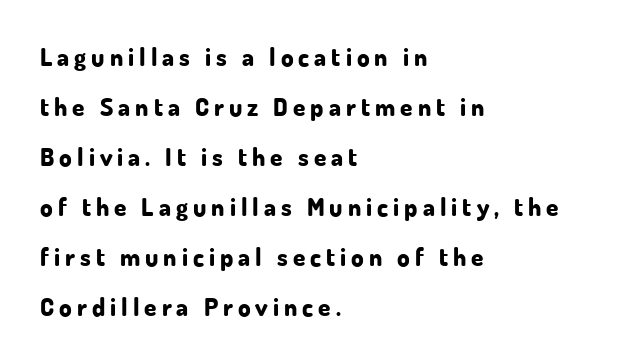
The image shows 25 px bold type, upright; set left-aligned, loose line spacing (2.0x), unusually wide letter spacing (+0.2 em), not underlined.
